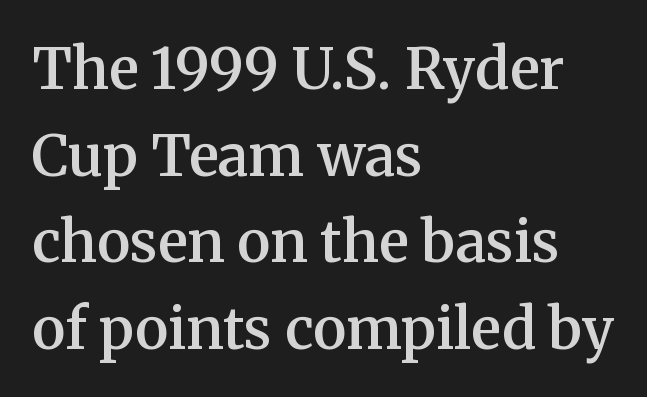
Q: Is the text bold? A: Semi-bold.
Q: Is the text italic (slanted)? A: No, it is upright.
Q: Is the typeface a serif or a sans-serif typeface? A: Serif.
Q: Is the text underlined? A: No.
Q: How is the paragraph aligned? A: Left-aligned.
Q: Is the spacing between letters normal or unusually wide? A: Normal.
Q: Is the spacing between lines tight, normal or loose? A: Normal.
Q: Width (condensed, normal, or wide)? A: Normal.
Q: Stroke contrast? A: Medium.
Q: x-height? A: Medium.
Q: Monospaced? A: No.
